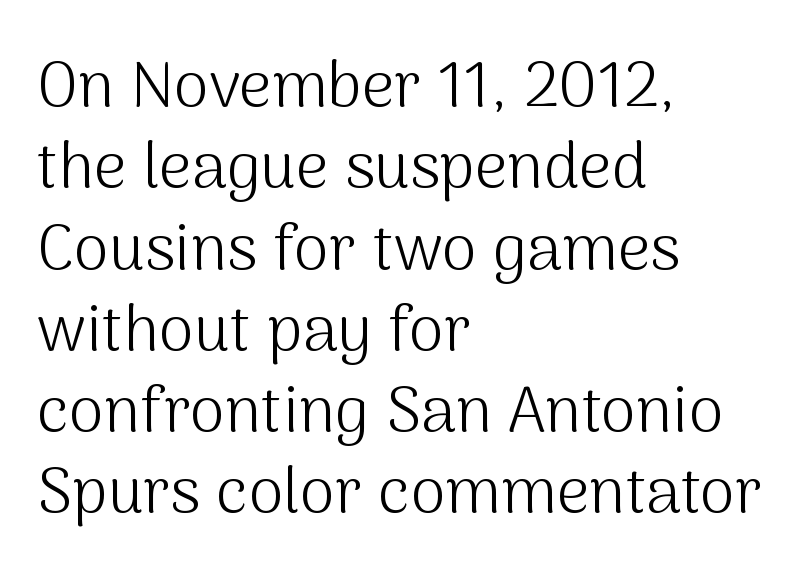
The image shows 64 px light sans-serif type, upright; set left-aligned, normal line spacing (1.27x), normal letter spacing, not underlined; medium stroke contrast and a medium x-height.
